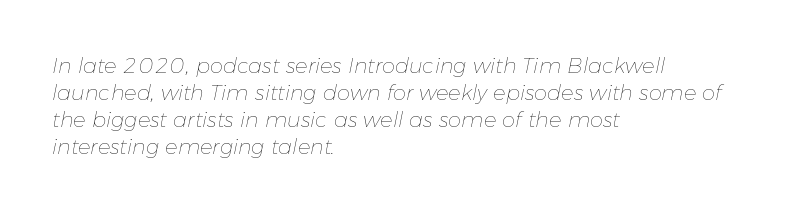
Q: Is the text bold? A: No.
Q: Is the text italic (slanted)? A: Yes, it leans right by about 11 degrees.
Q: Is the text underlined? A: No.
Q: How is the paragraph aligned? A: Left-aligned.
Q: Is the spacing between letters normal or unusually wide? A: Normal.
Q: Is the spacing between lines tight, normal or loose? A: Normal.
